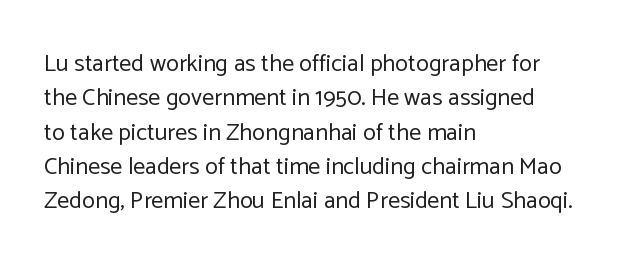
Vertical stems look standard width or narrower in stroke. Default kerning and tracking; the words read as compact shapes. These lines are set flush left with a ragged right edge. The baseline area is clear.
